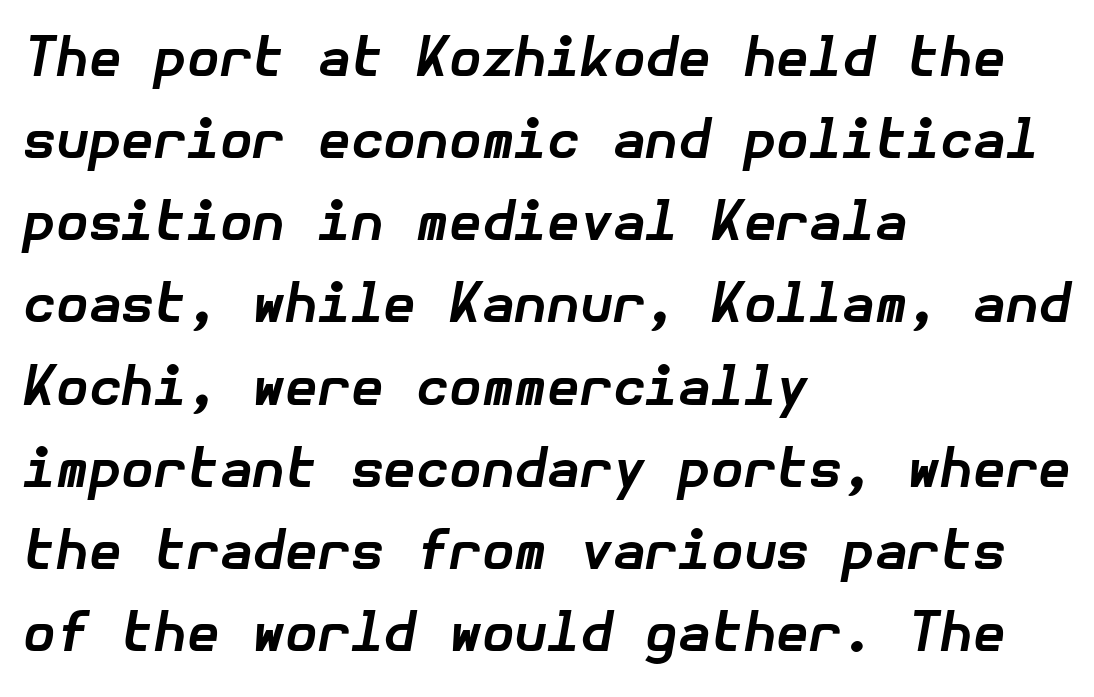
{"italic": "yes", "lean": "right", "slant_degrees": 10, "bold": "yes", "weight": "bold", "width": "normal", "stroke_contrast": "low", "x_height": "medium", "underline": "no", "align": "left", "line_spacing": "normal", "line_spacing_ratio": 1.55, "letter_spacing": "normal", "letter_spacing_em": 0.0, "glyph_px": 53}
